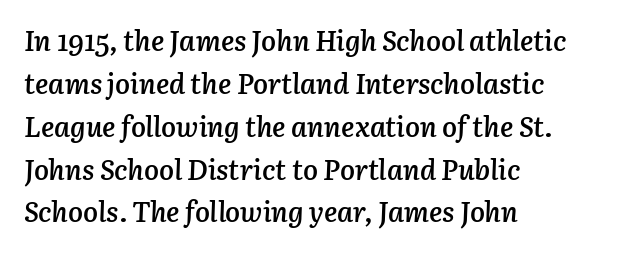
The foot of each line stays bare and open. It's the slanting kind of type. This block has exactly the height ordinary leading produces. A bit beefed up — I'd call it semibold rather than bold. The tracking reads as untouched default to a designer's eye. The rendering uses natural spacing where letterforms have individual widths.
